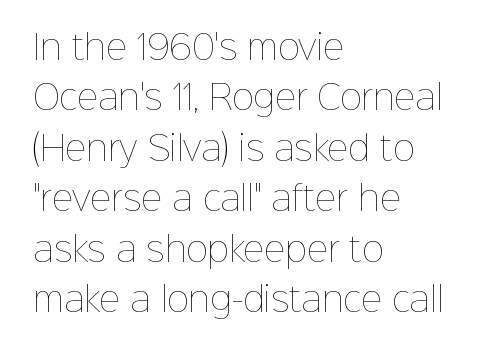
{"italic": "no", "bold": "no", "weight": "thin", "width": "normal", "stroke_contrast": "low", "x_height": "medium", "monospaced": "no", "underline": "no", "align": "left", "line_spacing": "normal", "line_spacing_ratio": 1.53, "letter_spacing": "normal", "letter_spacing_em": 0.0, "glyph_px": 33}
